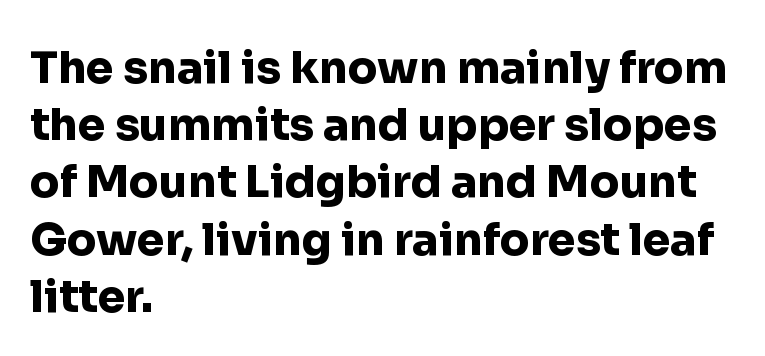
The passage shown is typeset with a sans-serif family. Observe the ordinary spacing: letters are neighbours, not strangers. Tall strokes in this sample are plumb rather than angled. Here the designer chose a conventional face with non-uniform glyph widths. Plenty of ink on the page — the face is bold. Left-aligned paragraph, ragged on the right.
